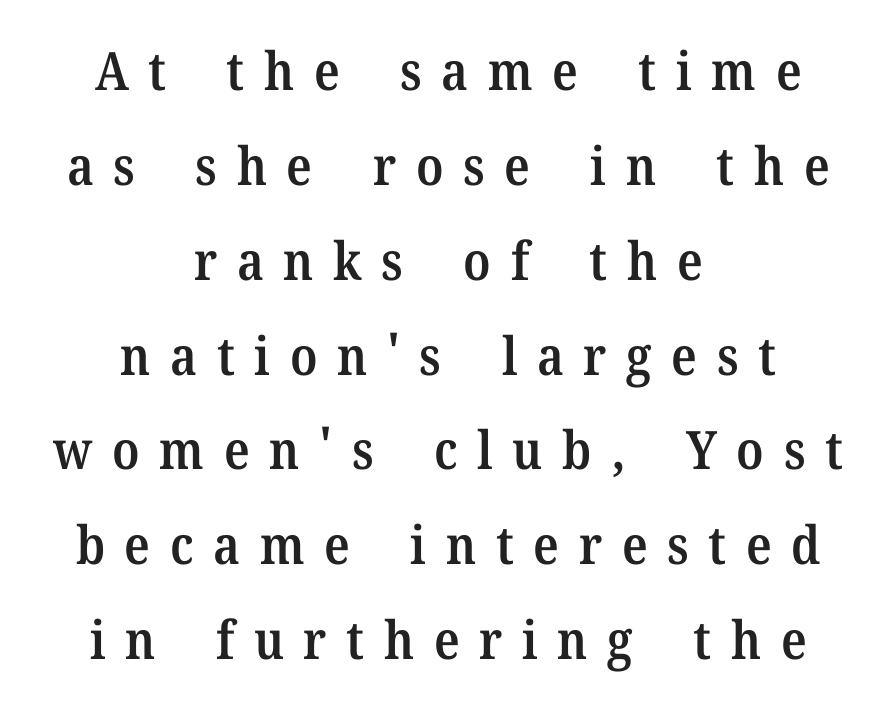
{"serif": "yes", "italic": "no", "bold": "semi", "weight": "semibold", "width": "normal", "stroke_contrast": "medium", "x_height": "medium", "monospaced": "no", "underline": "no", "align": "center", "line_spacing_ratio": 1.79, "letter_spacing": "wide", "letter_spacing_em": 0.37, "glyph_px": 53}
